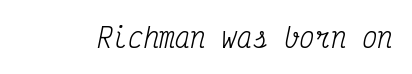
{"italic": "yes", "lean": "right", "slant_degrees": 12, "bold": "no", "underline": "no", "letter_spacing": "normal", "letter_spacing_em": 0.0, "glyph_px": 26}
